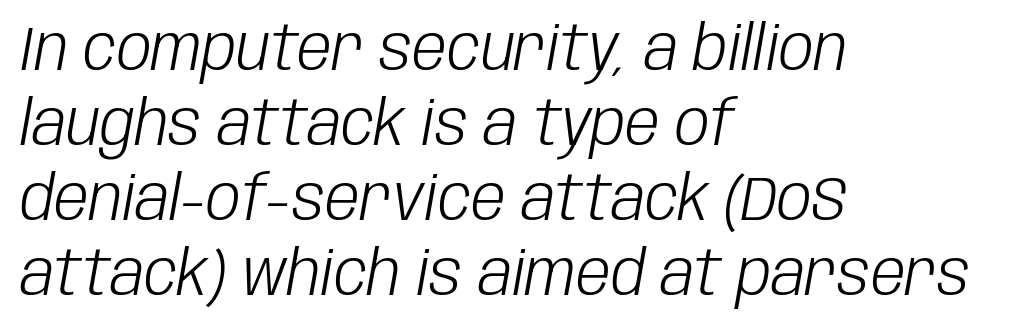
{"italic": "yes", "lean": "right", "slant_degrees": 10, "bold": "no", "weight": "light", "width": "condensed", "stroke_contrast": "low", "x_height": "large", "monospaced": "no", "underline": "no", "align": "left", "line_spacing_ratio": 1.21, "letter_spacing": "normal", "letter_spacing_em": 0.0, "glyph_px": 62}
